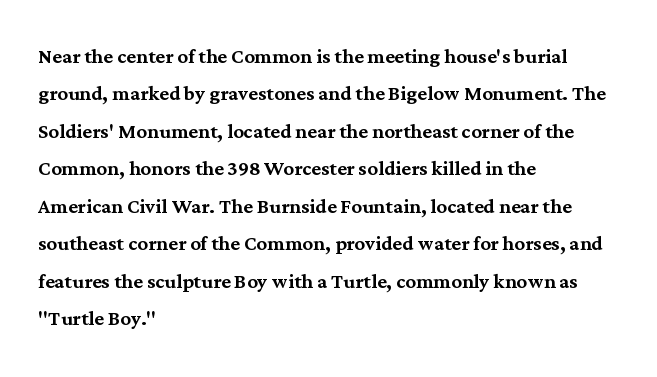
The image shows 26 px text type, upright; set left-aligned, normal line spacing (1.44x), normal letter spacing, not underlined.
